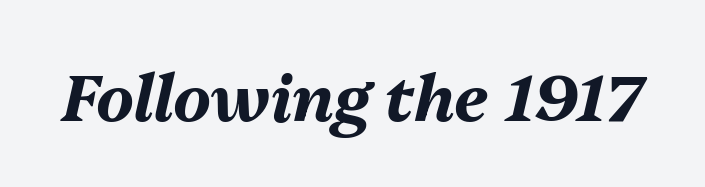
Q: Is the text bold? A: Yes.
Q: Is the text italic (slanted)? A: Yes, it leans right by about 13 degrees.
Q: Is the text underlined? A: No.
Q: Is the spacing between letters normal or unusually wide? A: Normal.
Q: Width (condensed, normal, or wide)? A: Normal.
Q: Stroke contrast? A: Medium.
Q: x-height? A: Medium.
Q: Monospaced? A: No.
